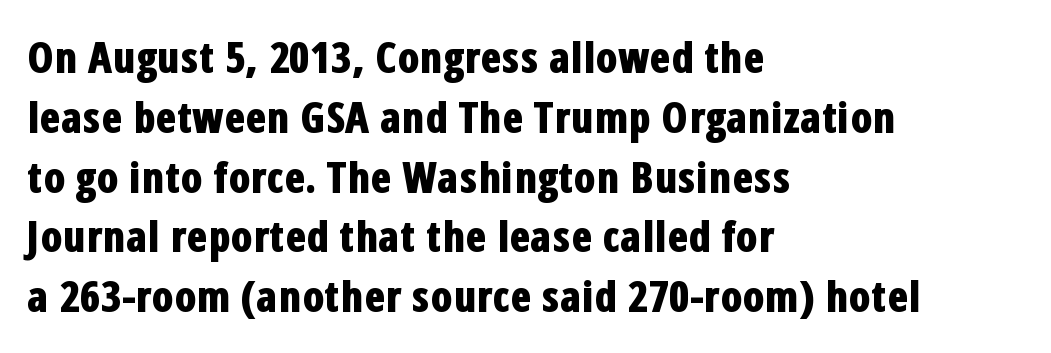
Do the characters align in a grid? No, the font is proportional. Type without underlining. Weight check: bold — yes, fully. Does the lettering tilt? It doesn't — this is upright.
